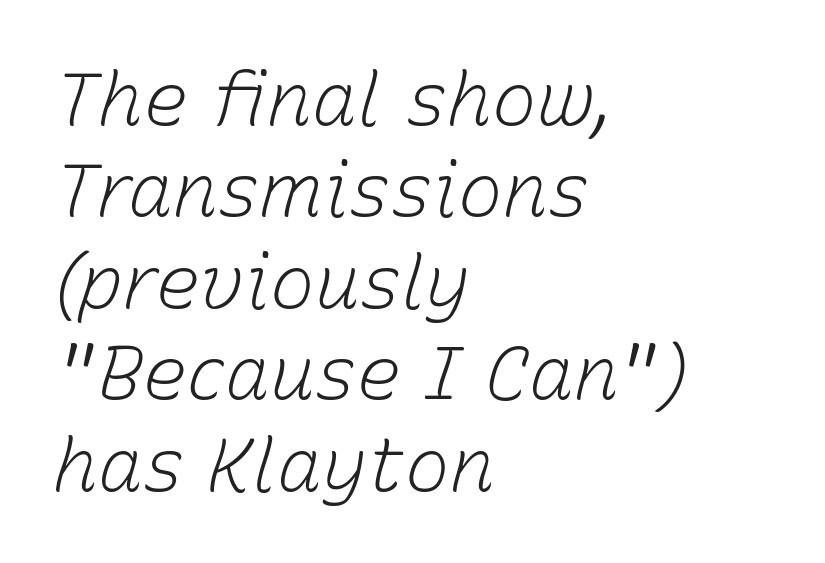
Q: Is the text bold? A: No.
Q: Is the text italic (slanted)? A: Yes, it leans right by about 15 degrees.
Q: Is the text underlined? A: No.
Q: How is the paragraph aligned? A: Left-aligned.
Q: Is the spacing between letters normal or unusually wide? A: Normal.
Q: Width (condensed, normal, or wide)? A: Normal.
Q: Stroke contrast? A: Low.
Q: x-height? A: Medium.
Q: Monospaced? A: No.
